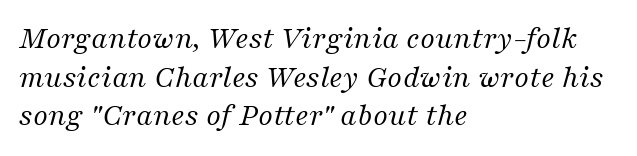
{"serif": "yes", "italic": "yes", "lean": "right", "slant_degrees": 16, "bold": "no", "weight": "regular", "width": "normal", "stroke_contrast": "medium", "x_height": "medium", "monospaced": "no", "underline": "no", "align": "left", "line_spacing_ratio": 1.21, "letter_spacing": "normal", "letter_spacing_em": 0.0, "glyph_px": 32}
